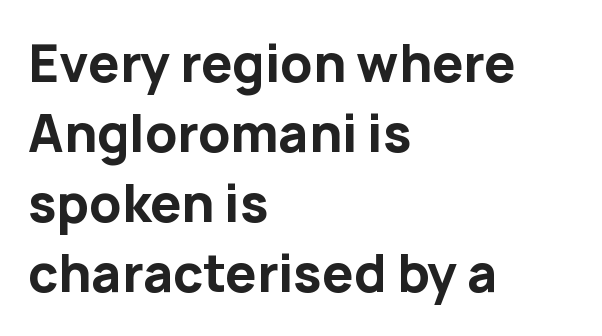
{"serif": "no", "italic": "no", "bold": "yes", "weight": "bold", "width": "normal", "stroke_contrast": "low", "x_height": "medium", "monospaced": "no", "underline": "no", "align": "left", "line_spacing": "normal", "line_spacing_ratio": 1.4, "letter_spacing": "normal", "letter_spacing_em": 0.0, "glyph_px": 50}
